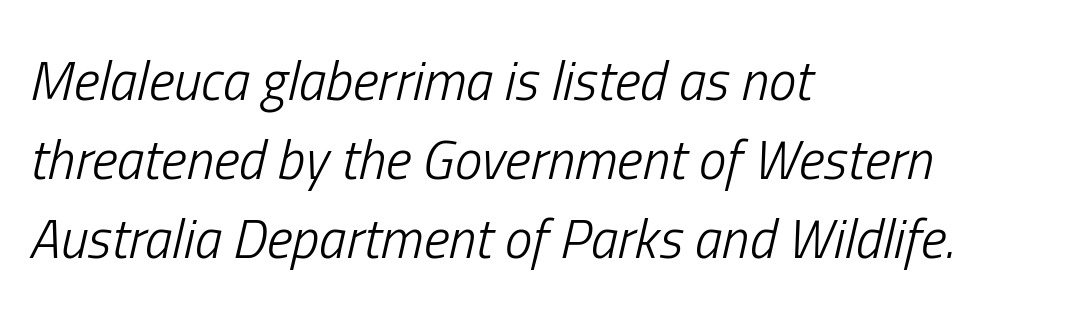
{"italic": "yes", "lean": "right", "slant_degrees": 13, "bold": "no", "weight": "light", "width": "condensed", "stroke_contrast": "low", "x_height": "medium", "monospaced": "no", "underline": "no", "align": "left", "line_spacing": "normal", "line_spacing_ratio": 1.44, "letter_spacing": "normal", "letter_spacing_em": 0.0, "glyph_px": 55}
